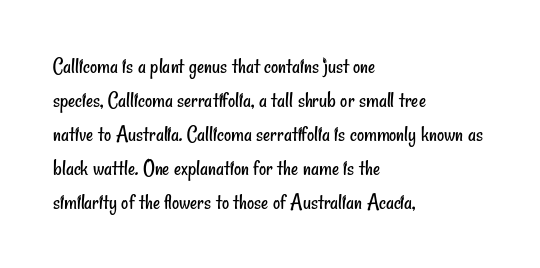
{"bold": "no", "underline": "no", "align": "left", "line_spacing": "normal", "line_spacing_ratio": 1.54, "letter_spacing": "normal", "letter_spacing_em": 0.0, "glyph_px": 22}
